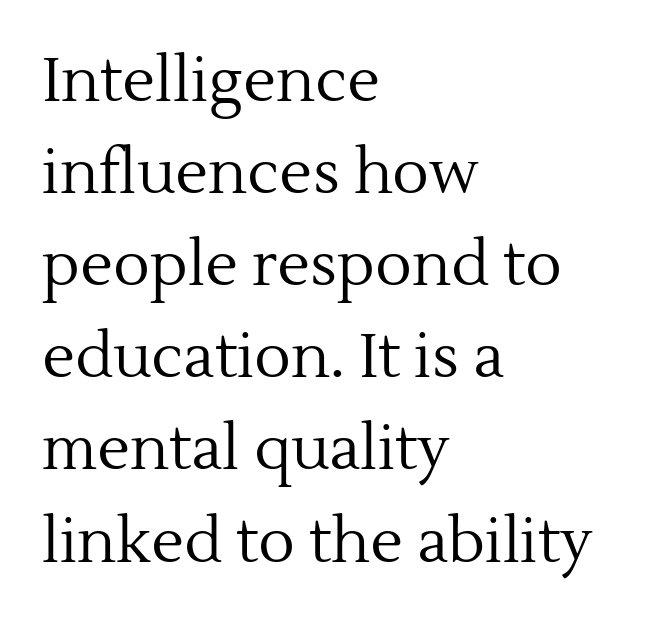
The image shows 61 px regular-weight serif type, upright; set left-aligned, normal line spacing (1.51x), normal letter spacing, not underlined; a medium x-height.
